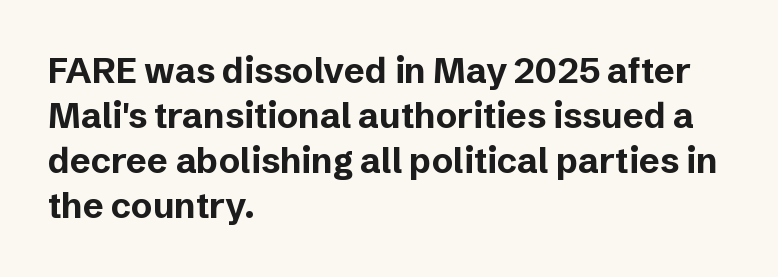
The image shows 35 px bold sans-serif type, upright; set left-aligned, normal line spacing (1.29x), normal letter spacing, not underlined; low stroke contrast and a medium x-height.
